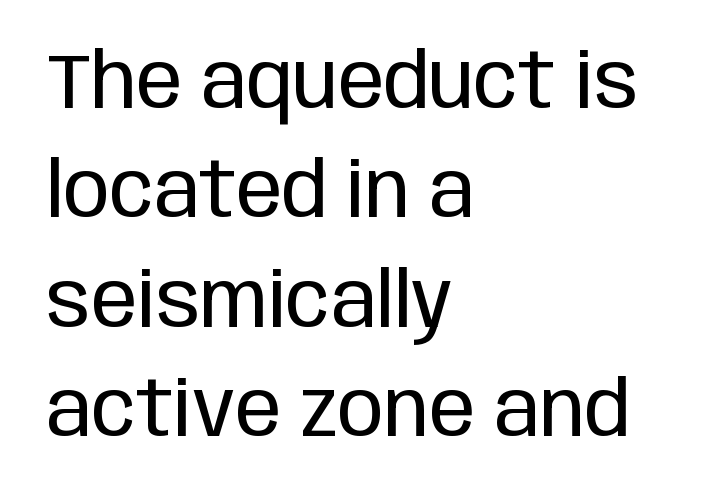
Casual observation: everything's shoved over to the left. The letters advance in unequal steps, a hallmark of proportional type. Examine the stroke ends and you'll find no serifs. A light-to-regular cut is what we see here. The line-height multiplier appears to be the usual default. No extra tracking has been applied to these lines.
